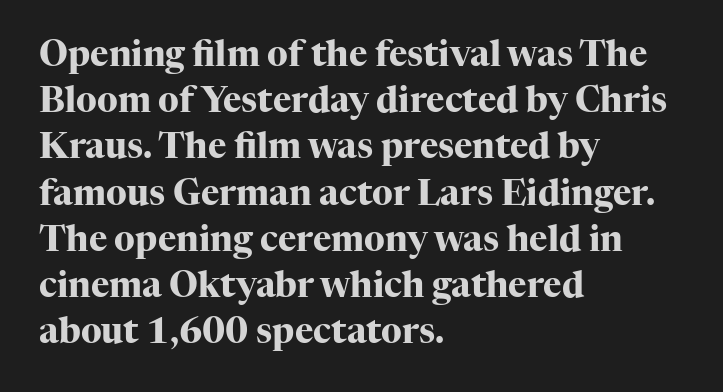
{"serif": "yes", "italic": "no", "bold": "yes", "weight": "heavy", "width": "normal", "stroke_contrast": "high", "x_height": "medium", "monospaced": "no", "underline": "no", "align": "left", "line_spacing": "normal", "line_spacing_ratio": 1.32, "letter_spacing": "normal", "letter_spacing_em": 0.0, "glyph_px": 35}
